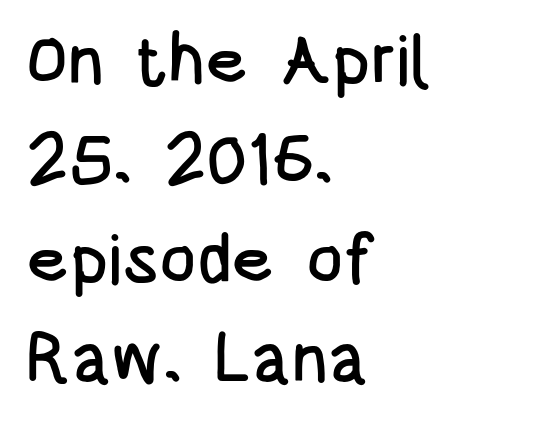
Q: Is the text italic (slanted)? A: No, it is upright.
Q: Is the typeface a serif or a sans-serif typeface? A: Sans-serif.
Q: Is the text underlined? A: No.
Q: How is the paragraph aligned? A: Left-aligned.
Q: Is the spacing between letters normal or unusually wide? A: Normal.
Q: Is the spacing between lines tight, normal or loose? A: Normal.
Q: Width (condensed, normal, or wide)? A: Condensed.
Q: Stroke contrast? A: Low.
Q: x-height? A: Large.
Q: Monospaced? A: No.
